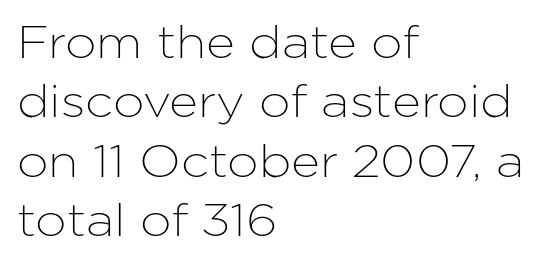
The image shows 45 px sans-serif type, upright; set left-aligned, normal line spacing (1.32x), normal letter spacing, not underlined; low stroke contrast and a medium x-height.
